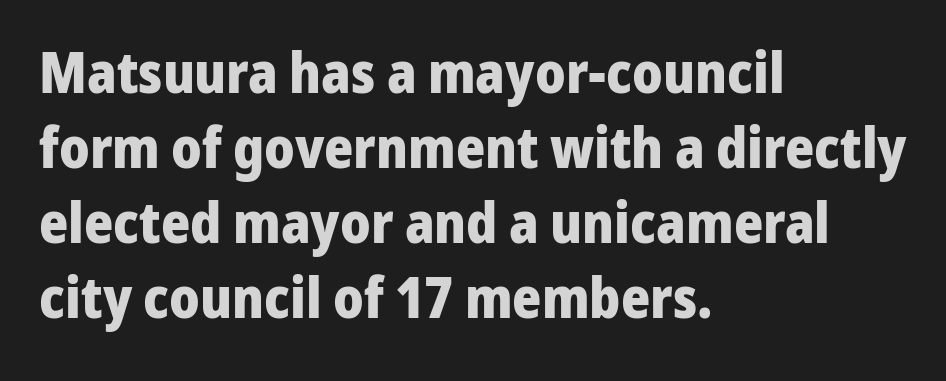
Q: Is the text bold? A: Yes.
Q: Is the text italic (slanted)? A: No, it is upright.
Q: Is the typeface a serif or a sans-serif typeface? A: Sans-serif.
Q: Is the text underlined? A: No.
Q: How is the paragraph aligned? A: Left-aligned.
Q: Is the spacing between letters normal or unusually wide? A: Normal.
Q: Is the spacing between lines tight, normal or loose? A: Normal.
Q: Width (condensed, normal, or wide)? A: Normal.
Q: Stroke contrast? A: Low.
Q: x-height? A: Medium.
Q: Monospaced? A: No.
